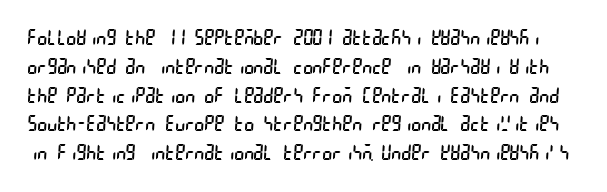
Q: Is the text bold? A: No.
Q: Is the text underlined? A: No.
Q: Is the spacing between letters normal or unusually wide? A: Normal.
Q: Is the spacing between lines tight, normal or loose? A: Normal.
